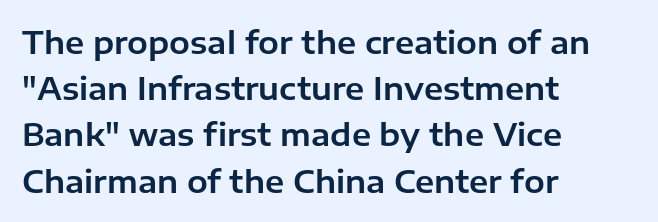
Q: Is the text italic (slanted)? A: No, it is upright.
Q: Is the typeface a serif or a sans-serif typeface? A: Sans-serif.
Q: Is the text underlined? A: No.
Q: How is the paragraph aligned? A: Left-aligned.
Q: Is the spacing between letters normal or unusually wide? A: Normal.
Q: Is the spacing between lines tight, normal or loose? A: Normal.
Q: Width (condensed, normal, or wide)? A: Normal.
Q: Stroke contrast? A: Low.
Q: x-height? A: Medium.
Q: Monospaced? A: No.
